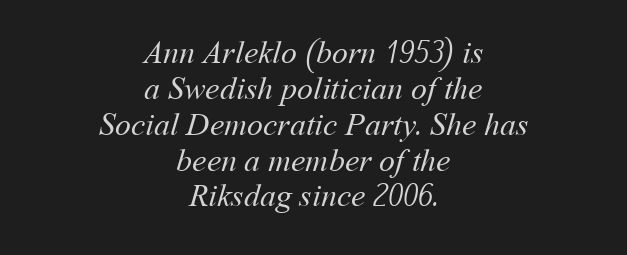
The glyphs are unaccompanied by any horizontal stroke below them. Caption: multi-line text, centered on the measure. The block of text is dense from top to bottom, with scant space between rows. Stroke mass is kept to a normal reading level or below.
